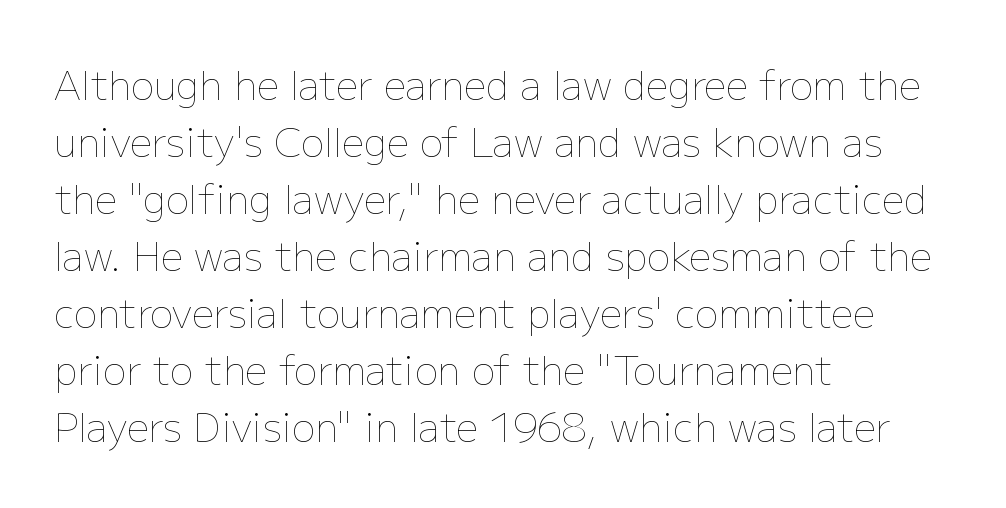
{"italic": "no", "bold": "no", "weight": "thin", "width": "normal", "stroke_contrast": "low", "x_height": "medium", "monospaced": "no", "underline": "no", "align": "left", "line_spacing": "normal", "line_spacing_ratio": 1.46, "letter_spacing": "normal", "letter_spacing_em": 0.0, "glyph_px": 39}
